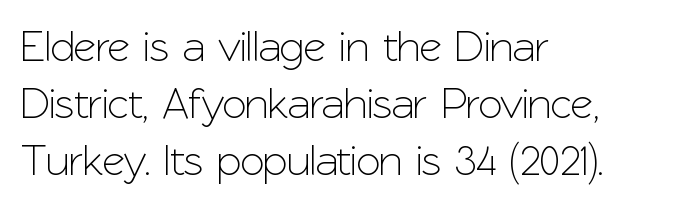
The image shows 44 px sans-serif type, upright; set left-aligned, normal line spacing (1.29x), normal letter spacing, not underlined; low stroke contrast and a medium x-height.
